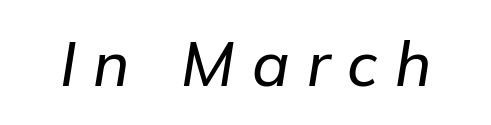
{"italic": "yes", "lean": "right", "slant_degrees": 9, "width": "normal", "stroke_contrast": "low", "x_height": "medium", "monospaced": "no", "underline": "no", "letter_spacing": "wide", "letter_spacing_em": 0.28, "glyph_px": 62}
